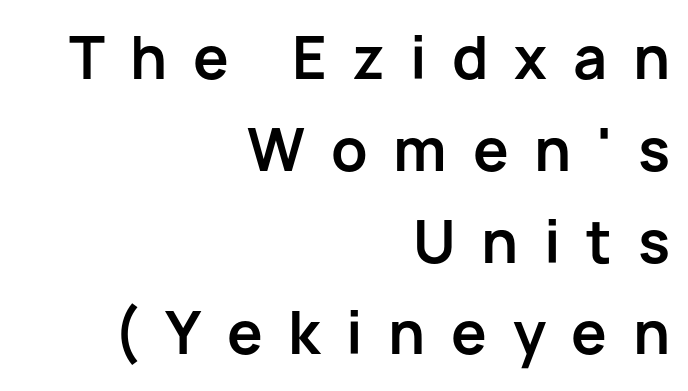
The text block is weighted toward the right margin, trailing off unevenly leftward. On the weight axis this lands at bold, roughly 700. Character widths vary here, with narrow letters taking less room than wide ones. This is the regular roman posture of the typeface.
